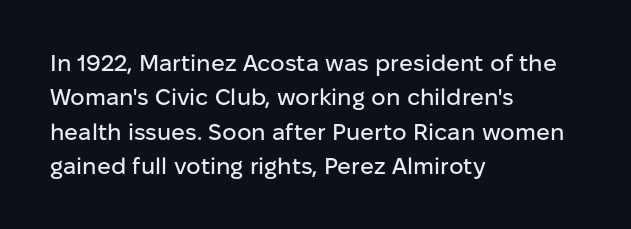
{"italic": "no", "underline": "no", "align": "left", "line_spacing": "normal", "line_spacing_ratio": 1.49, "letter_spacing": "normal", "letter_spacing_em": 0.0, "glyph_px": 23}
